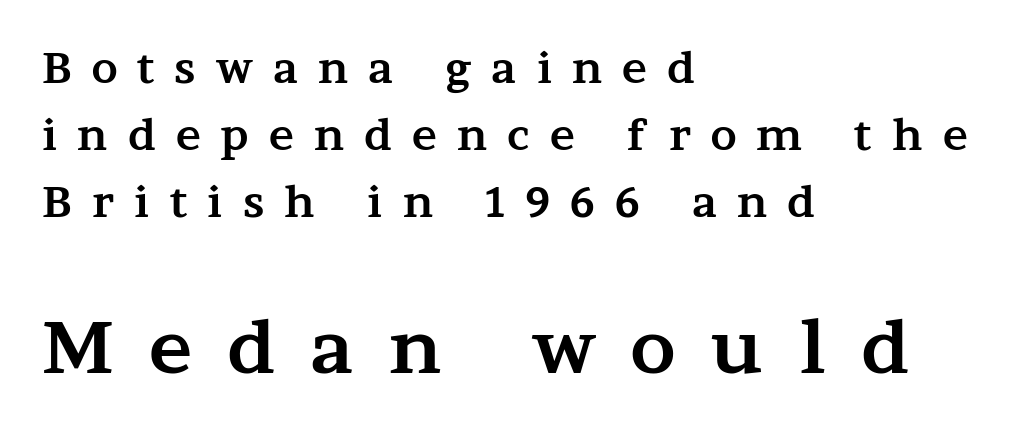
The image shows 73 px bold, wide serif type, upright; set left-aligned, normal line spacing (1.6x), unusually wide letter spacing (+0.48 em), not underlined; the second (bottom) block is 1.74x larger; medium stroke contrast and a medium x-height.
